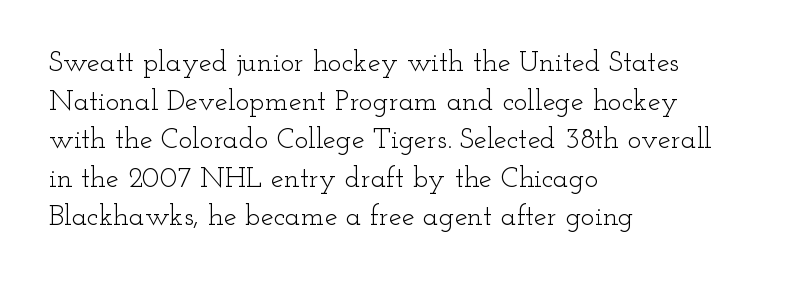
The image shows 29 px light, wide serif type, upright; set left-aligned, normal line spacing (1.33x), normal letter spacing, not underlined; low stroke contrast and a small x-height.
